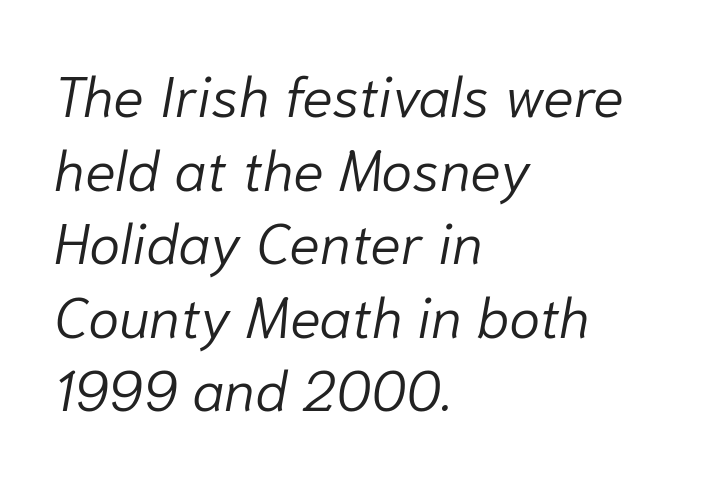
The image shows 57 px light type, italic (leaning right); set left-aligned, normal line spacing (1.29x), normal letter spacing, not underlined; low stroke contrast and a medium x-height.
